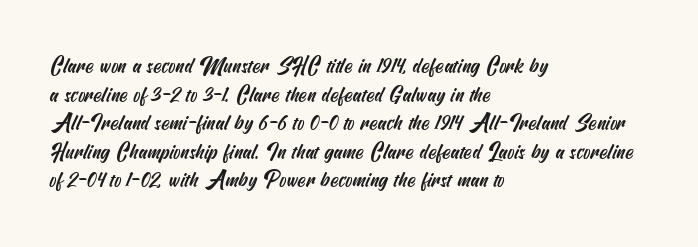
{"underline": "no", "align": "left", "line_spacing": "normal", "line_spacing_ratio": 1.36, "letter_spacing": "normal", "letter_spacing_em": 0.0, "glyph_px": 21}
